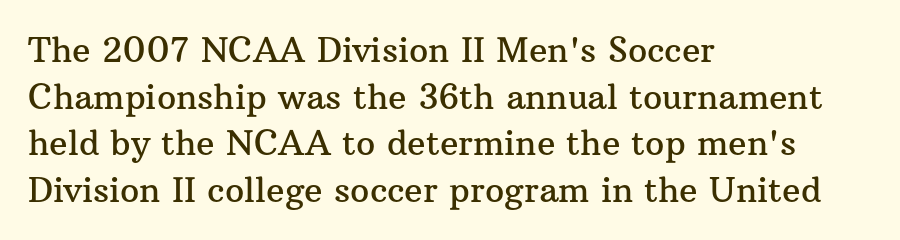
The gap between lines stays unmarked. Note the varied advance widths — an 'i' is clearly narrower than an 'm'. Yep, those are serifs on the letters. A classic flush-left, rag-right setting is used for this passage. Rows of type keep a routine distance in the vertical direction. The axis of the letterforms is exactly vertical.
